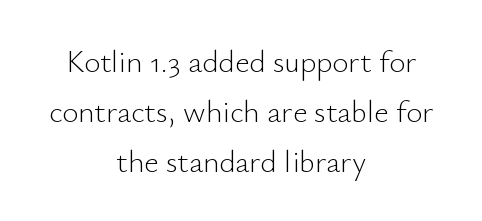
Q: Is the text bold? A: No.
Q: Is the text italic (slanted)? A: No, it is upright.
Q: Is the typeface a serif or a sans-serif typeface? A: Sans-serif.
Q: Is the text underlined? A: No.
Q: How is the paragraph aligned? A: Centered.
Q: Is the spacing between letters normal or unusually wide? A: Normal.
Q: Is the spacing between lines tight, normal or loose? A: Normal.
Q: Width (condensed, normal, or wide)? A: Normal.
Q: Stroke contrast? A: Low.
Q: x-height? A: Small.
Q: Monospaced? A: No.
